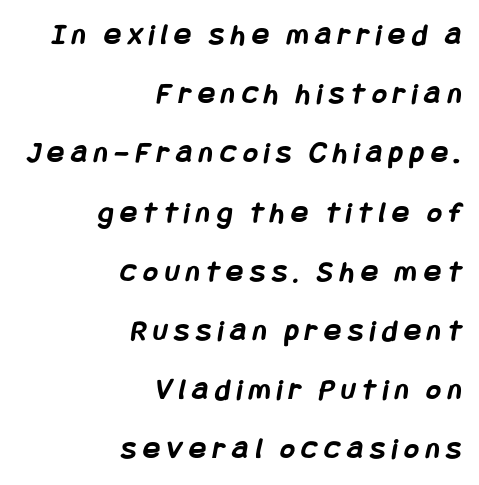
The foot of each line stays bare and open. Note: no serifs on the glyphs. These lines have a slow, spaced-out rhythm from letter to letter. The passage shown stacks its lines with a broad gap.
